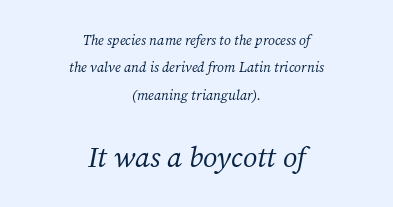
The image shows 29 px regular-weight serif type, italic (leaning right); set centered, loose line spacing (1.96x), normal letter spacing, not underlined; the second (bottom) block is 2.07x larger; medium stroke contrast and a medium x-height.
